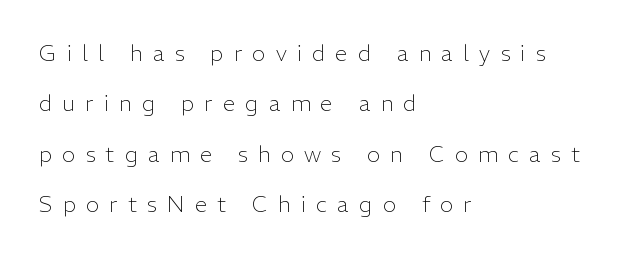
Q: Is the text bold? A: No.
Q: Is the text italic (slanted)? A: No, it is upright.
Q: Is the text underlined? A: No.
Q: How is the paragraph aligned? A: Left-aligned.
Q: Is the spacing between letters normal or unusually wide? A: Unusually wide.
Q: Is the spacing between lines tight, normal or loose? A: Loose.
